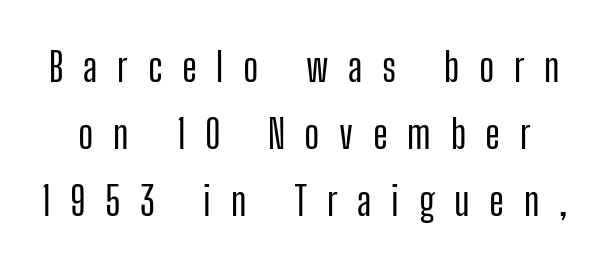
Descenders hang freely into open space. Spacing verdict: proportional, widths tailored to each character. The rendering shows plain stroke endings on the letterforms — a sans-serif design. The block of text has a typical density, with ordinary space between rows. Short note: letters widely spaced.
